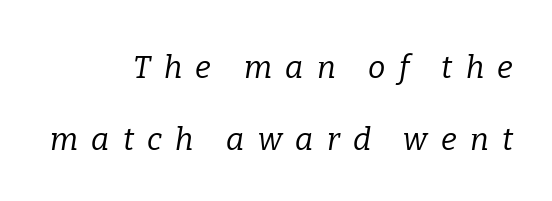
{"serif": "yes", "italic": "yes", "lean": "right", "slant_degrees": 9, "bold": "no", "weight": "regular", "width": "normal", "stroke_contrast": "low", "x_height": "medium", "monospaced": "no", "underline": "no", "align": "right", "line_spacing": "loose", "line_spacing_ratio": 2.32, "letter_spacing": "wide", "letter_spacing_em": 0.43, "glyph_px": 31}
